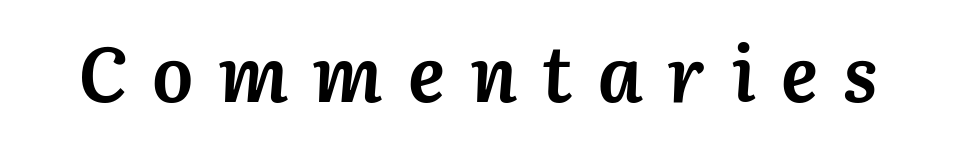
Q: Is the text bold? A: Yes.
Q: Is the text italic (slanted)? A: Yes, it leans right by about 3 degrees.
Q: Is the text underlined? A: No.
Q: Is the spacing between letters normal or unusually wide? A: Unusually wide.
Q: Width (condensed, normal, or wide)? A: Normal.
Q: Stroke contrast? A: Medium.
Q: x-height? A: Medium.
Q: Monospaced? A: No.
